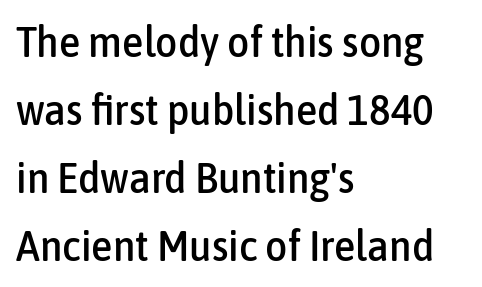
{"serif": "no", "italic": "no", "width": "condensed", "stroke_contrast": "low", "x_height": "medium", "monospaced": "no", "underline": "no", "align": "left", "line_spacing": "normal", "line_spacing_ratio": 1.58, "letter_spacing": "normal", "letter_spacing_em": 0.0, "glyph_px": 43}
